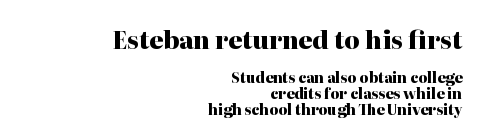
A typesetter would call this leading minimal, almost set solid. Bare-footed words on every line. The typography opts for an upright posture over an oblique one. Chunky letters — that's bold for sure.
